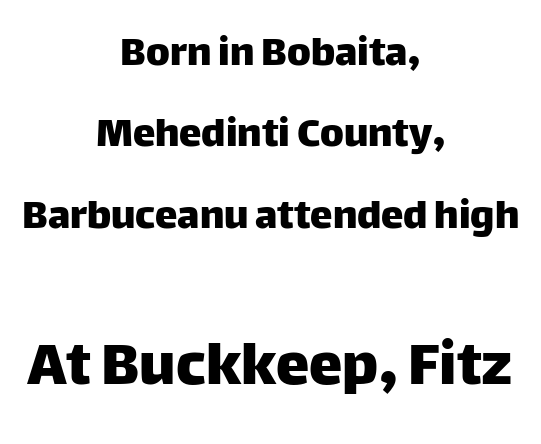
{"serif": "no", "italic": "no", "width": "normal", "stroke_contrast": "low", "x_height": "large", "monospaced": "no", "underline": "no", "align": "center", "line_spacing_ratio": 1.81, "letter_spacing": "normal", "letter_spacing_em": 0.0, "larger_block": "second", "size_ratio": 1.49, "glyph_px": 67}
